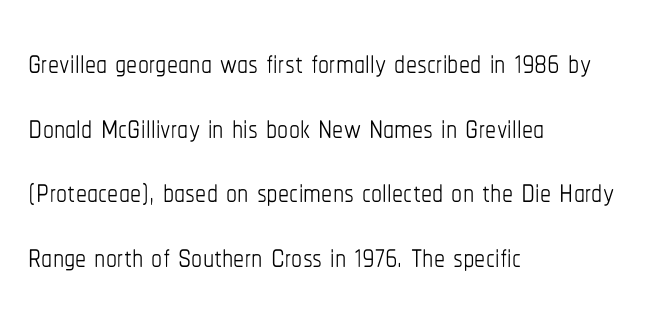
{"italic": "no", "bold": "no", "weight": "thin", "width": "condensed", "stroke_contrast": "low", "x_height": "medium", "monospaced": "no", "underline": "no", "align": "left", "line_spacing": "normal", "line_spacing_ratio": 1.47, "letter_spacing": "normal", "letter_spacing_em": 0.0, "glyph_px": 44}
